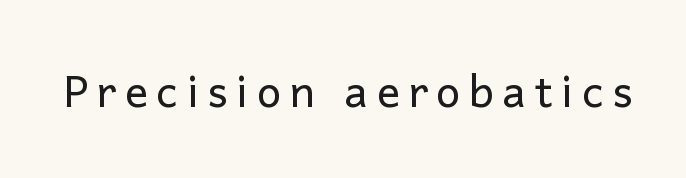
Serifs: no, the terminals of the letterforms are clean. The letters stand upright; this is a roman face. The letters advance in unequal steps, a hallmark of proportional type. Any mark beneath the type? The region is blank.
